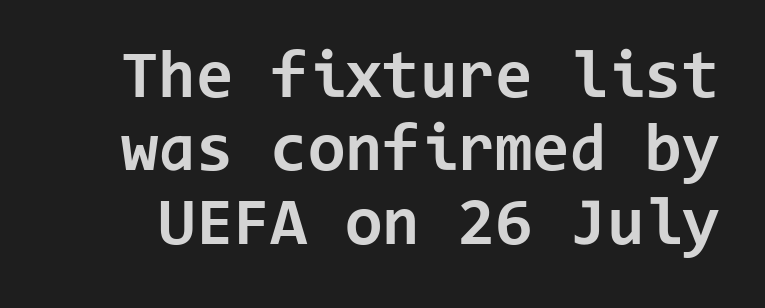
The image shows 68 px bold sans-serif type, upright, monospaced; set tight line spacing (1.08x), normal letter spacing, not underlined; low stroke contrast and a medium x-height.
